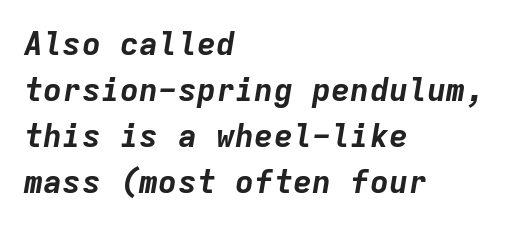
The image shows 32 px bold type, italic (leaning right), monospaced; set left-aligned, normal line spacing (1.44x), normal letter spacing, not underlined; low stroke contrast and a medium x-height.
